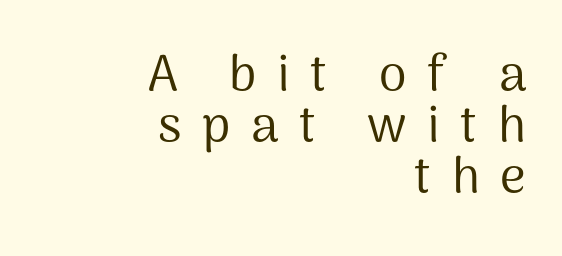
The lines are quadded right. Posture: straight, roman, zero tilt. This sample has the flowing, uneven cadence of proportional lettering. The gaps between neighbouring characters are conspicuously large.
